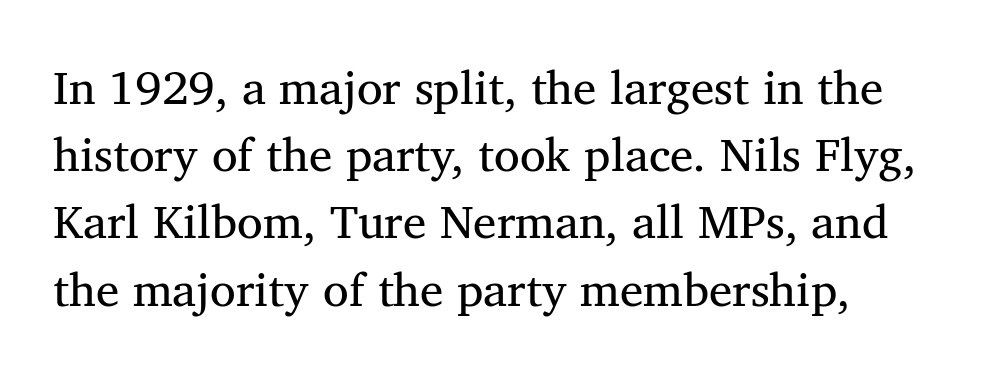
The image shows 47 px regular-weight serif type, upright; set normal line spacing (1.43x), normal letter spacing, not underlined; medium stroke contrast and a medium x-height.
